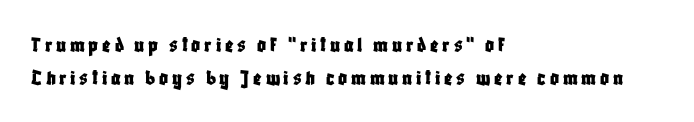
Rows of type keep a routine distance in the vertical direction. Leftover space on each line is placed entirely after the last word. Tall strokes in this sample are plumb rather than angled. Bare-footed words on every line.
